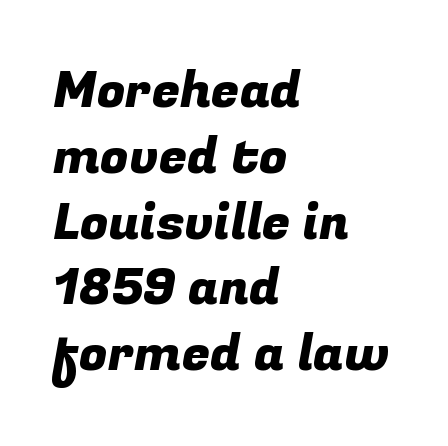
The image shows 51 px sans-serif type; set left-aligned, normal line spacing (1.29x), normal letter spacing, not underlined; low stroke contrast and a medium x-height.
